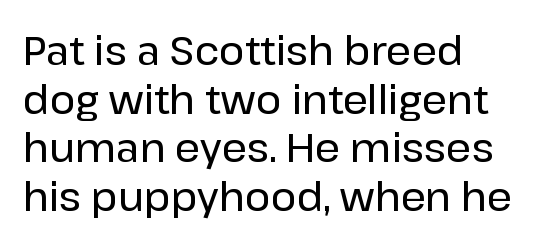
Q: Is the text italic (slanted)? A: No, it is upright.
Q: Is the typeface a serif or a sans-serif typeface? A: Sans-serif.
Q: Is the text underlined? A: No.
Q: How is the paragraph aligned? A: Left-aligned.
Q: Is the spacing between letters normal or unusually wide? A: Normal.
Q: Is the spacing between lines tight, normal or loose? A: Normal.
Q: Width (condensed, normal, or wide)? A: Normal.
Q: Stroke contrast? A: Low.
Q: x-height? A: Medium.
Q: Monospaced? A: No.
